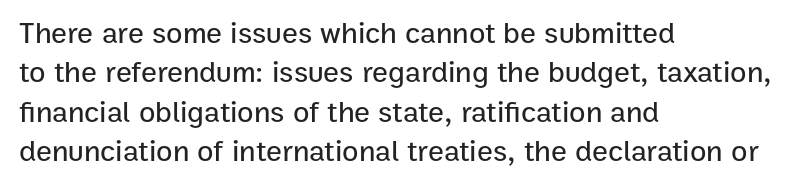
The image shows 30 px sans-serif type, upright; set left-aligned, normal line spacing (1.31x), normal letter spacing, not underlined; low stroke contrast and a medium x-height.
